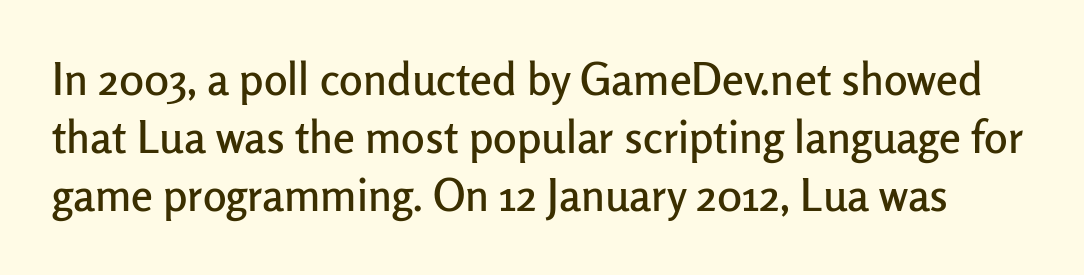
The image shows 44 px sans-serif type, upright; set normal line spacing (1.32x), normal letter spacing, not underlined; low stroke contrast and a medium x-height.
